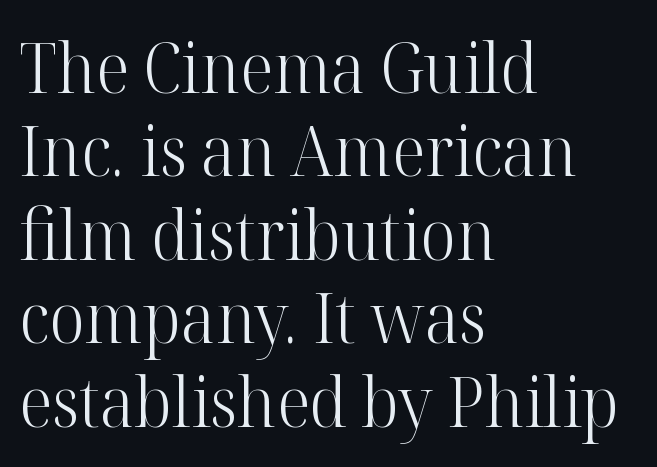
The image shows 69 px light serif type, upright; set left-aligned, line spacing 1.21x, normal letter spacing, not underlined; high stroke contrast and a medium x-height.
